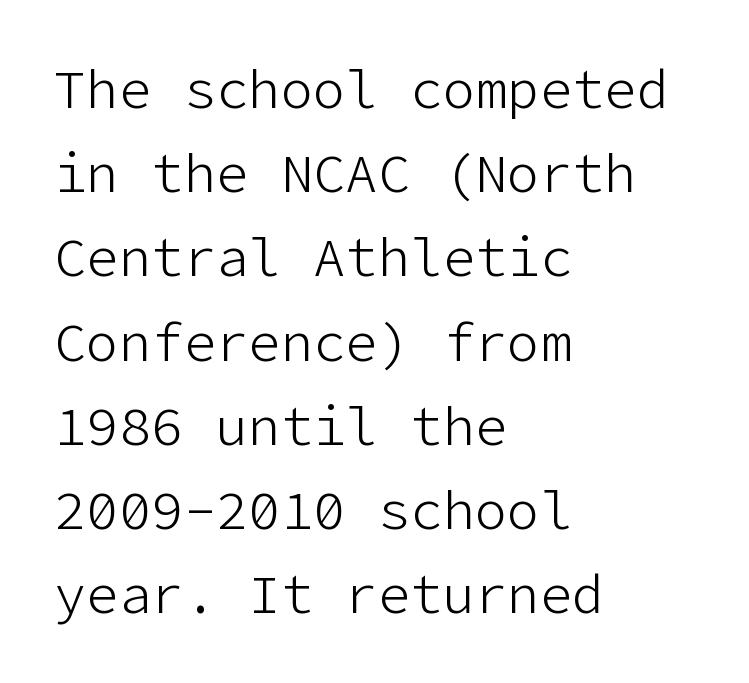
{"serif": "no", "italic": "no", "bold": "no", "weight": "light", "width": "normal", "stroke_contrast": "low", "x_height": "medium", "underline": "no", "align": "left", "line_spacing": "normal", "line_spacing_ratio": 1.56, "letter_spacing": "normal", "letter_spacing_em": 0.0, "glyph_px": 54}
